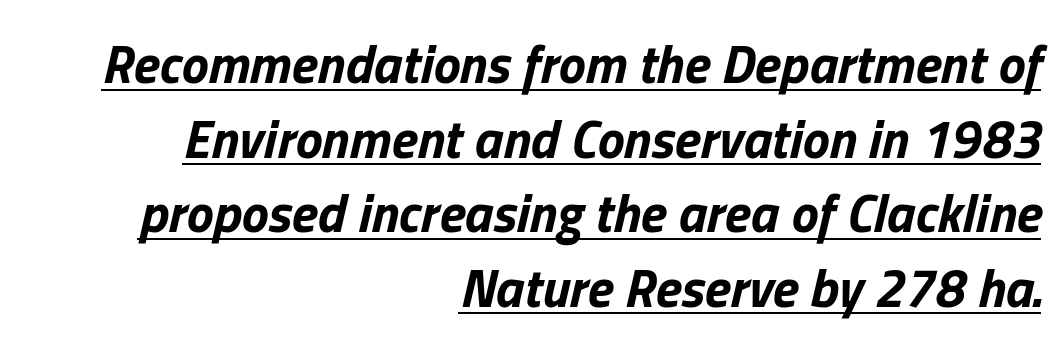
Q: Is the text bold? A: Yes.
Q: Is the text italic (slanted)? A: Yes, it leans right by about 13 degrees.
Q: Is the text underlined? A: Yes.
Q: How is the paragraph aligned? A: Right-aligned.
Q: Is the spacing between letters normal or unusually wide? A: Normal.
Q: Is the spacing between lines tight, normal or loose? A: Normal.
Q: Width (condensed, normal, or wide)? A: Normal.
Q: Stroke contrast? A: Low.
Q: x-height? A: Medium.
Q: Monospaced? A: No.
